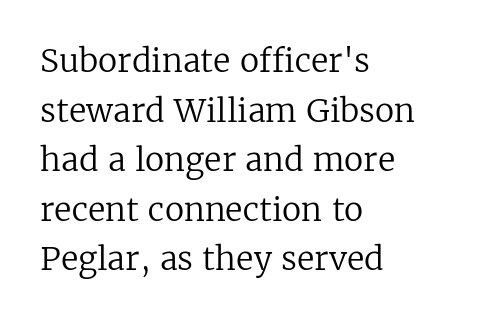
{"serif": "yes", "italic": "no", "bold": "no", "weight": "regular", "width": "normal", "stroke_contrast": "low", "x_height": "medium", "monospaced": "no", "underline": "no", "align": "left", "line_spacing": "normal", "line_spacing_ratio": 1.55, "letter_spacing": "normal", "letter_spacing_em": 0.0, "glyph_px": 32}
